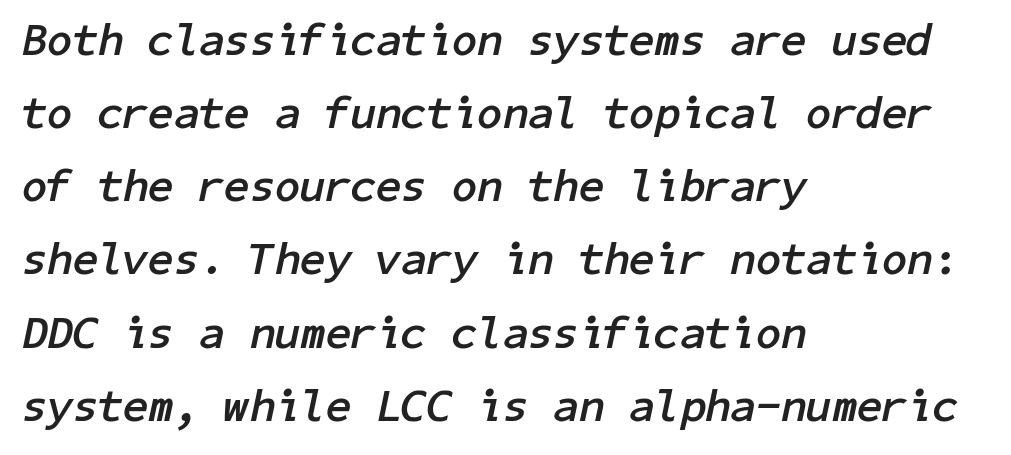
This sample is left-justified, so line endings fall wherever the words run out. The gaps between neighbouring characters are ordinary and unremarkable. Emphasis by weight is at full strength: bold. Tall strokes in this sample are angled rather than plumb. The area under the type is left untouched.
